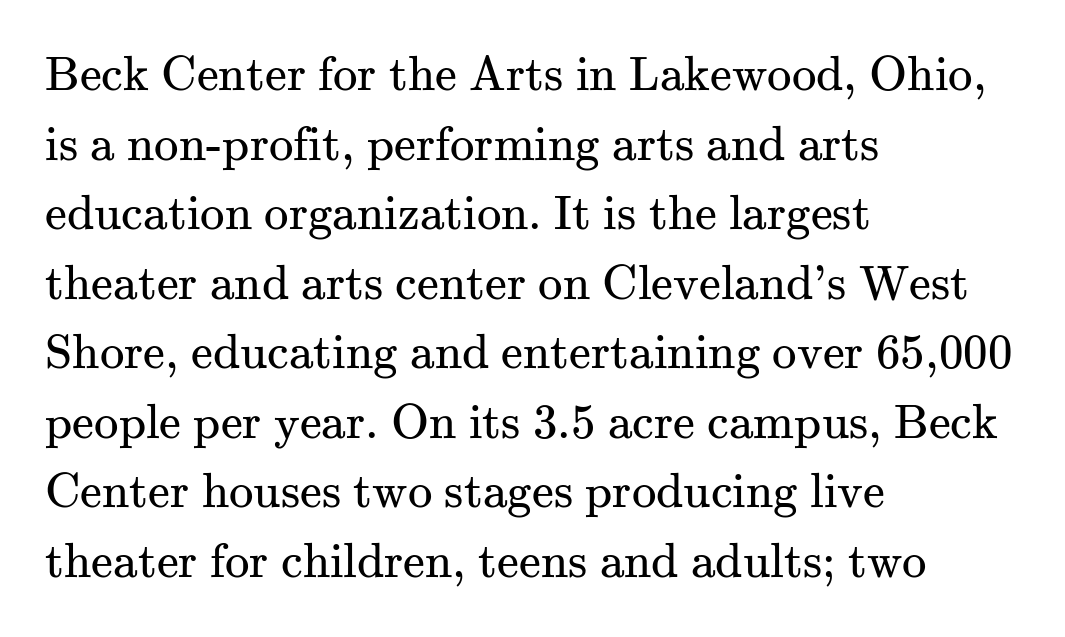
The image shows 49 px regular-weight serif type, upright; set left-aligned, normal line spacing (1.42x), normal letter spacing, not underlined; medium stroke contrast and a small x-height.
